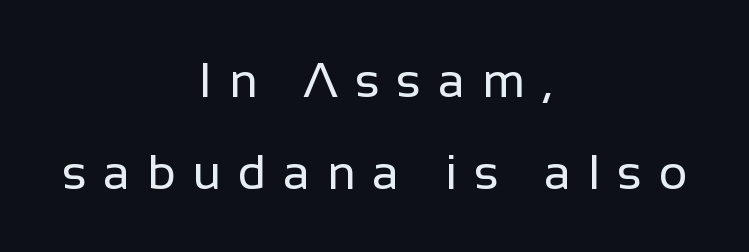
{"serif": "no", "italic": "no", "bold": "no", "weight": "regular", "width": "normal", "stroke_contrast": "low", "x_height": "medium", "monospaced": "no", "underline": "no", "align": "center", "line_spacing_ratio": 1.87, "letter_spacing": "wide", "letter_spacing_em": 0.34, "glyph_px": 49}
